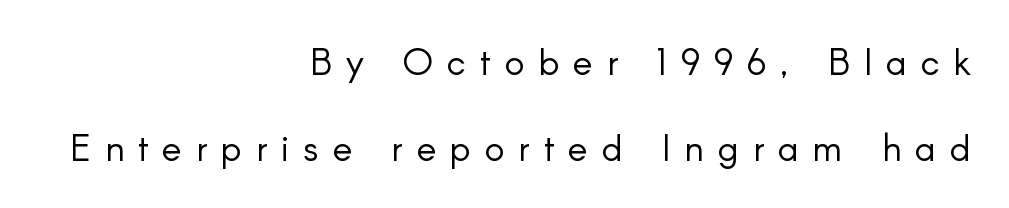
{"serif": "no", "italic": "no", "bold": "no", "weight": "light", "width": "normal", "stroke_contrast": "low", "x_height": "small", "monospaced": "no", "underline": "no", "align": "right", "line_spacing": "loose", "line_spacing_ratio": 2.33, "letter_spacing": "wide", "letter_spacing_em": 0.38, "glyph_px": 37}
